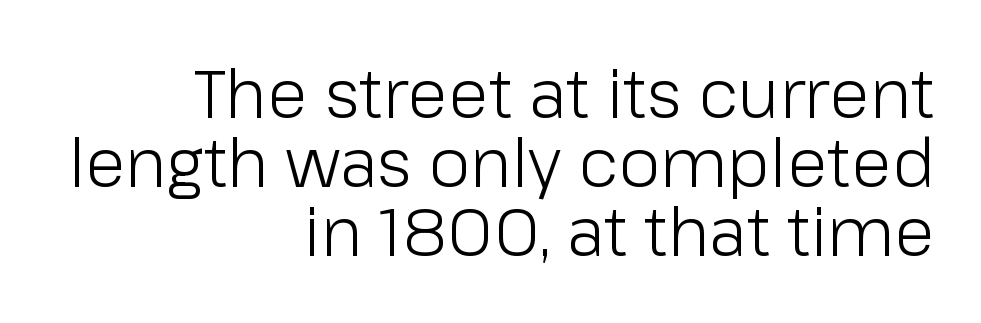
The image shows 67 px light sans-serif type, upright; set right-aligned, tight line spacing (1.03x), normal letter spacing, not underlined; low stroke contrast and a medium x-height.
